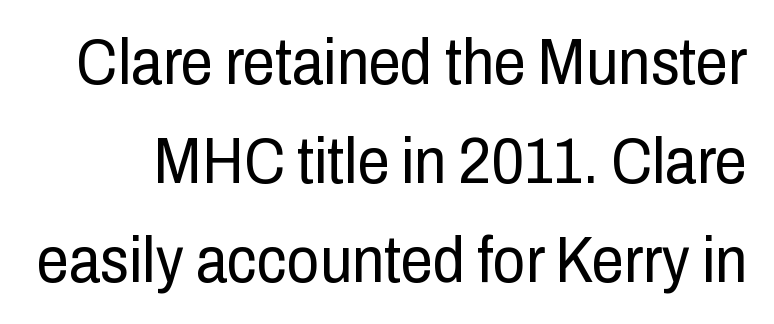
The face used here is proportionally spaced, like ordinary book or web type. Plain, unruled lines of type. You could call the tracking neutral — neither tight nor loose. The typeface chosen for these lines omits serifs. Does the lettering tilt? It doesn't — this is upright. The letters look calm and open, with moderate or lighter stems.
